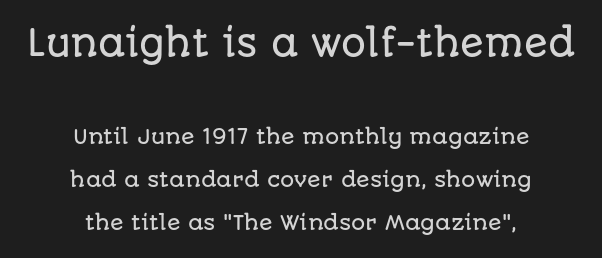
Q: Is the text italic (slanted)? A: No, it is upright.
Q: Is the typeface a serif or a sans-serif typeface? A: Sans-serif.
Q: Is the text underlined? A: No.
Q: How is the paragraph aligned? A: Centered.
Q: Is the spacing between letters normal or unusually wide? A: Normal.
Q: Is the spacing between lines tight, normal or loose? A: Loose.
Q: Which block of text is set in a larger size, the first (top) or the second (bottom)? A: The first (top) one.
Q: Width (condensed, normal, or wide)? A: Normal.
Q: Stroke contrast? A: Low.
Q: x-height? A: Large.
Q: Monospaced? A: No.
